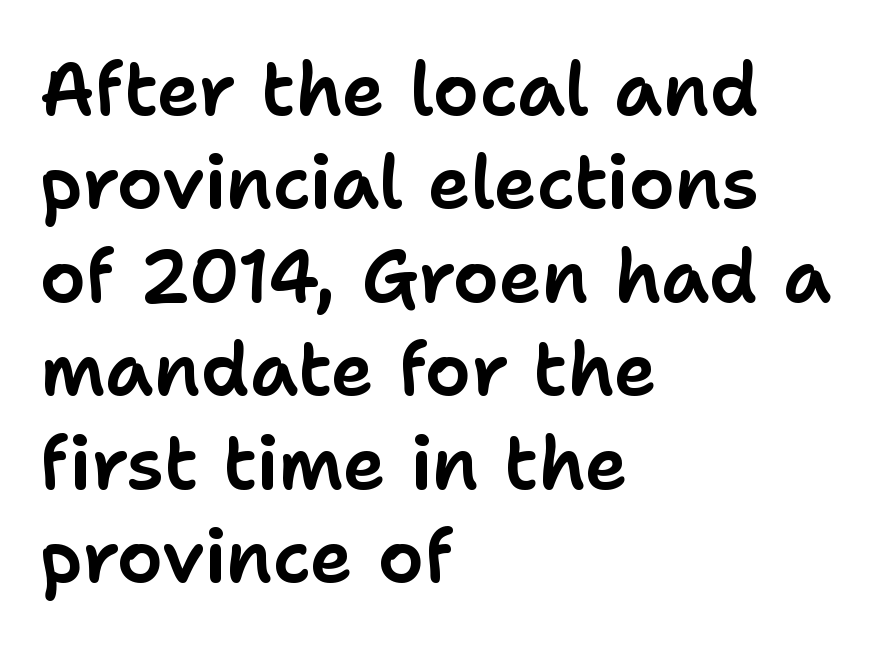
{"serif": "no", "italic": "no", "width": "normal", "stroke_contrast": "low", "x_height": "medium", "monospaced": "no", "underline": "no", "align": "left", "line_spacing": "normal", "line_spacing_ratio": 1.28, "letter_spacing": "normal", "letter_spacing_em": 0.0, "glyph_px": 73}
